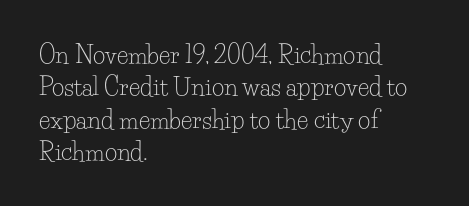
The image shows 24 px text type, upright; set left-aligned, normal line spacing (1.35x), normal letter spacing, not underlined.
